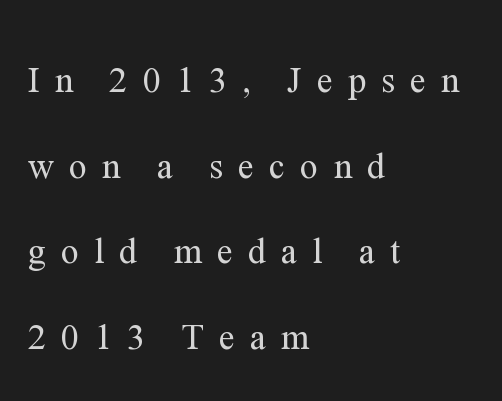
{"serif": "yes", "italic": "no", "bold": "no", "weight": "regular", "width": "normal", "stroke_contrast": "medium", "x_height": "medium", "monospaced": "no", "underline": "no", "align": "left", "line_spacing": "loose", "line_spacing_ratio": 2.38, "letter_spacing": "wide", "letter_spacing_em": 0.42, "glyph_px": 36}
